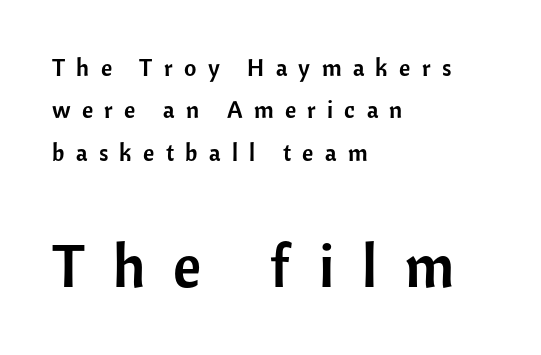
{"serif": "no", "italic": "no", "width": "normal", "stroke_contrast": "low", "x_height": "medium", "monospaced": "no", "underline": "no", "align": "left", "line_spacing_ratio": 1.77, "letter_spacing": "wide", "letter_spacing_em": 0.47, "larger_block": "second", "size_ratio": 2.5, "glyph_px": 60}
